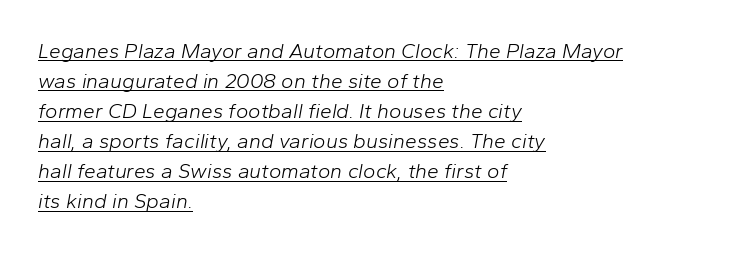
Q: Is the text bold? A: No.
Q: Is the text italic (slanted)? A: Yes, it leans right by about 10 degrees.
Q: Is the text underlined? A: Yes.
Q: How is the paragraph aligned? A: Left-aligned.
Q: Is the spacing between letters normal or unusually wide? A: Normal.
Q: Is the spacing between lines tight, normal or loose? A: Normal.
